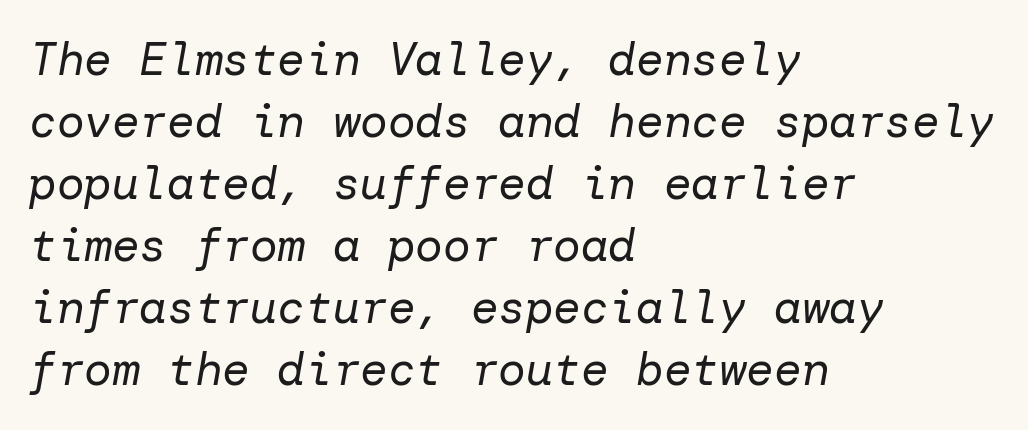
The image shows 46 px regular-weight type, italic (leaning right); set left-aligned, normal line spacing (1.35x), normal letter spacing, not underlined; low stroke contrast and a medium x-height.
